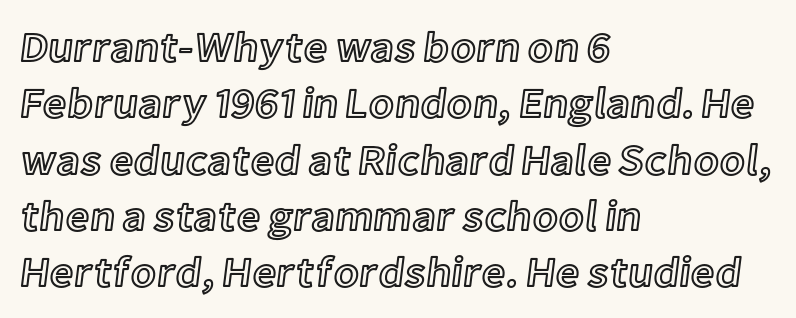
The image shows 42 px text type; set left-aligned, normal line spacing (1.34x), normal letter spacing, not underlined; a medium x-height.
